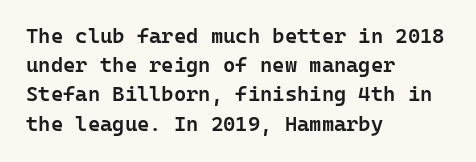
{"italic": "no", "bold": "semi", "underline": "no", "align": "left", "line_spacing": "normal", "line_spacing_ratio": 1.39, "letter_spacing": "normal", "letter_spacing_em": 0.0, "glyph_px": 21}
